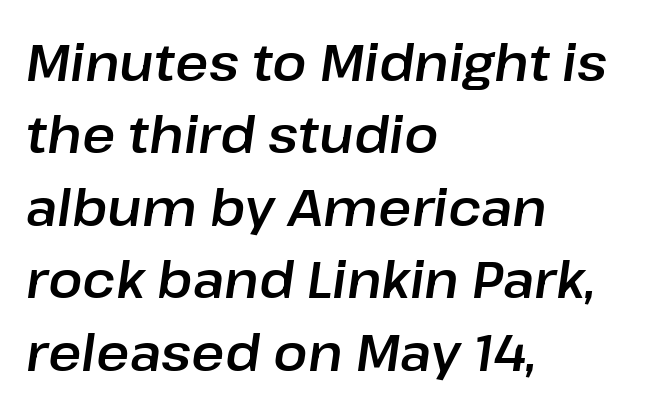
The image shows 51 px text type, italic (leaning right); set left-aligned, normal line spacing (1.42x), normal letter spacing, not underlined; low stroke contrast and a medium x-height.
